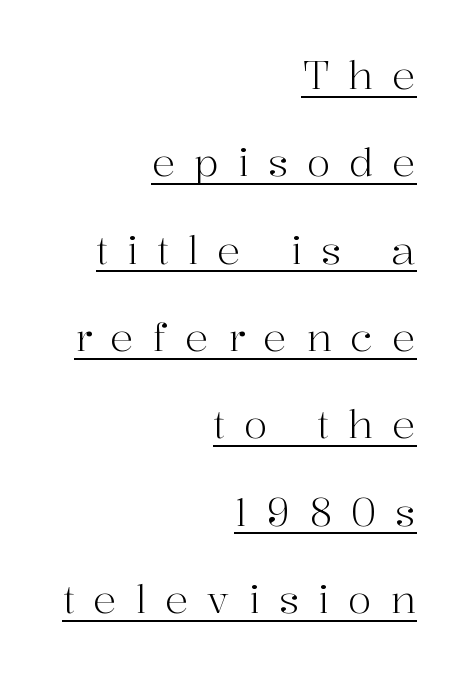
{"serif": "yes", "italic": "no", "bold": "no", "weight": "light", "width": "normal", "stroke_contrast": "high", "x_height": "medium", "monospaced": "no", "underline": "yes", "align": "right", "line_spacing": "loose", "line_spacing_ratio": 2.24, "letter_spacing": "wide", "letter_spacing_em": 0.48, "glyph_px": 39}
